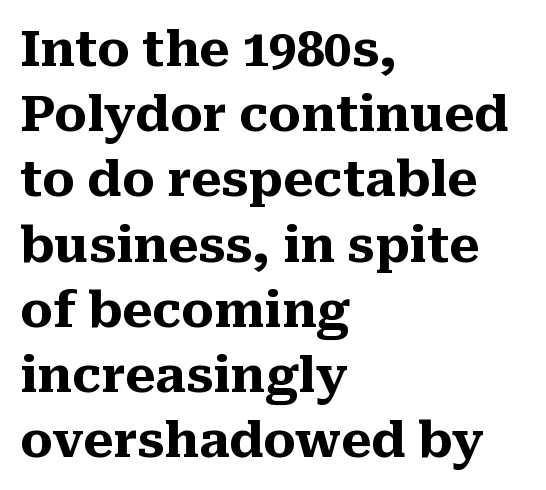
The font family rendered here belongs to the serif group. You could not count columns in this text — the font is proportionally spaced. This is heavy type, rendered in bold. Words float on clear page, feet unadorned. Notice how descenders clear the ascenders below comfortably — that's standard leading. Italic? Not at all — the glyphs are vertical.
